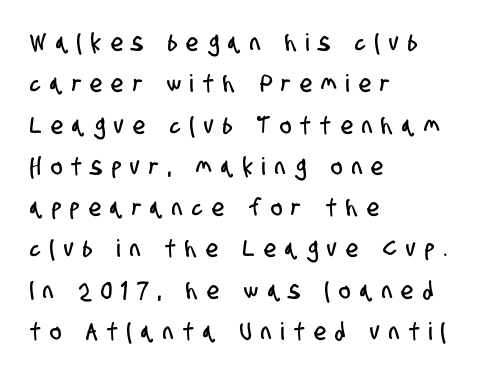
Unmarked baselines from the first word to the last. Spacing between characters has been opened up far beyond the box default. All the whitespace from short lines collects on the right.
